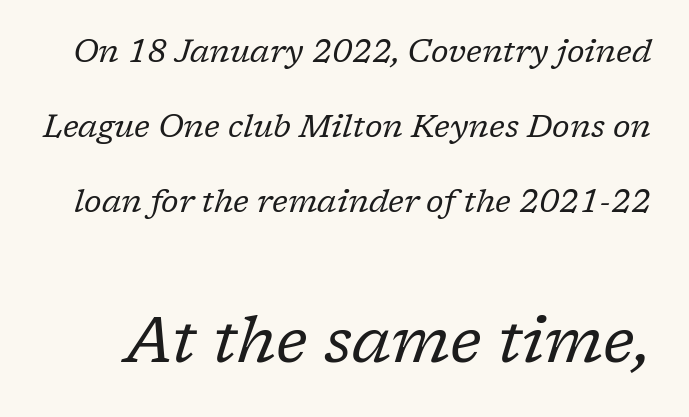
This sample uses a serif face. The whole block is typeset with a tilt. Nobody touched the tracking dial on this one. Bold? No — there's no thickening of the strokes. Scale increases going downward across the two blocks. Looks like regular typesetting: each glyph gets only the width it needs.
